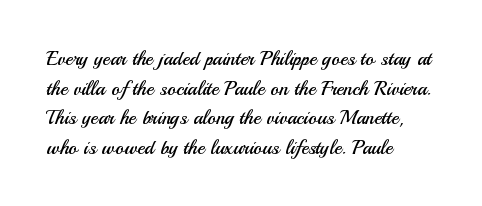
The image shows 20 px text type; set left-aligned, normal line spacing (1.48x), normal letter spacing, not underlined.
